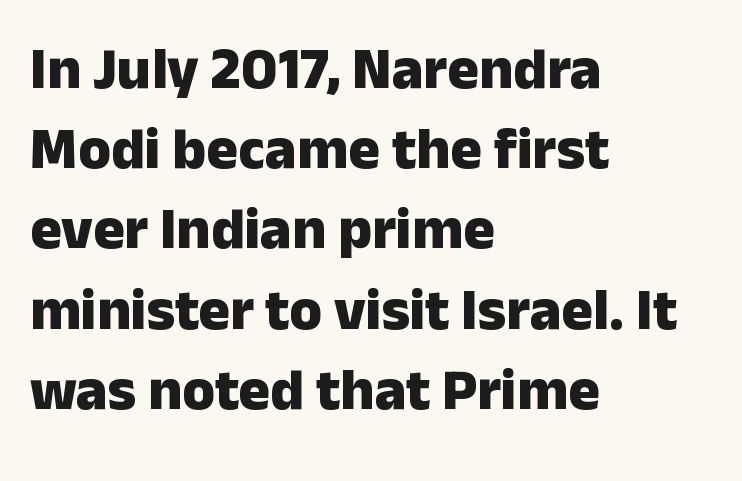
{"serif": "no", "italic": "no", "bold": "yes", "weight": "heavy", "width": "normal", "stroke_contrast": "low", "x_height": "medium", "monospaced": "no", "underline": "no", "align": "left", "line_spacing": "normal", "line_spacing_ratio": 1.36, "letter_spacing": "normal", "letter_spacing_em": 0.0, "glyph_px": 59}
